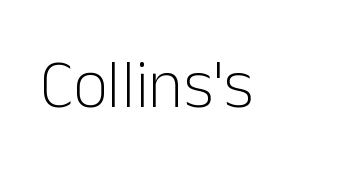
Q: Is the text bold? A: No.
Q: Is the text italic (slanted)? A: No, it is upright.
Q: Is the typeface a serif or a sans-serif typeface? A: Sans-serif.
Q: Is the text underlined? A: No.
Q: Is the spacing between letters normal or unusually wide? A: Normal.
Q: Width (condensed, normal, or wide)? A: Normal.
Q: Stroke contrast? A: Low.
Q: x-height? A: Medium.
Q: Monospaced? A: No.
